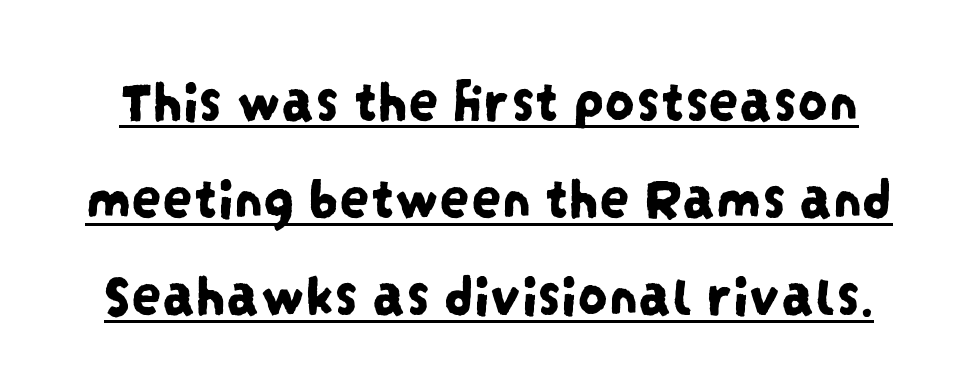
Check where the strokes stop: nothing finishes them off — pure sans. The passage shown is typed in a proportional face where columns would drift. No extra tracking has been applied to these lines. Beneath each row of characters lies a ruled line. A typesetter would call this leading conventional body-copy spacing.
